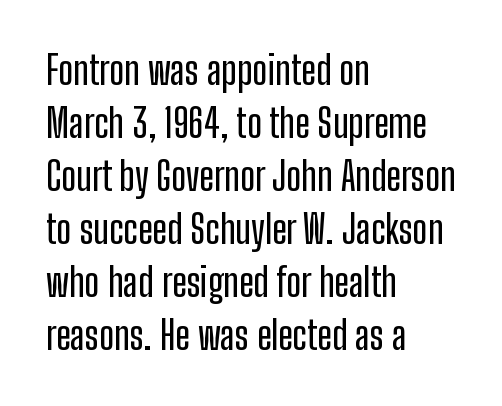
{"serif": "no", "italic": "no", "width": "condensed", "stroke_contrast": "low", "x_height": "medium", "monospaced": "no", "underline": "no", "align": "left", "line_spacing": "normal", "line_spacing_ratio": 1.36, "letter_spacing": "normal", "letter_spacing_em": 0.0, "glyph_px": 39}
